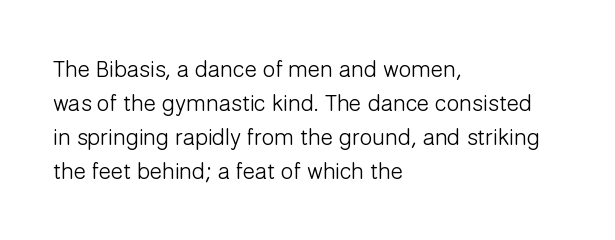
{"italic": "no", "bold": "no", "underline": "no", "align": "left", "line_spacing": "normal", "line_spacing_ratio": 1.48, "letter_spacing": "normal", "letter_spacing_em": 0.0, "glyph_px": 23}
